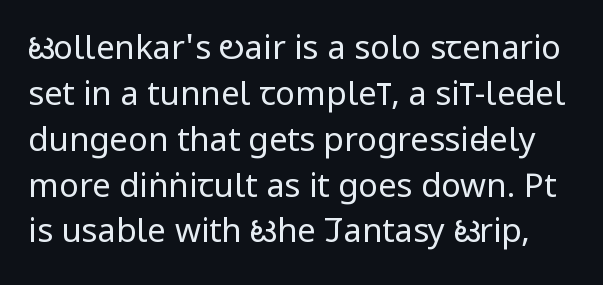
The area under the type is left untouched. The passage shown stacks its lines at a standard gap. Stroke thickness stays within the range of a standard reading face or lighter. The type family on display is of the sans-serif kind.
